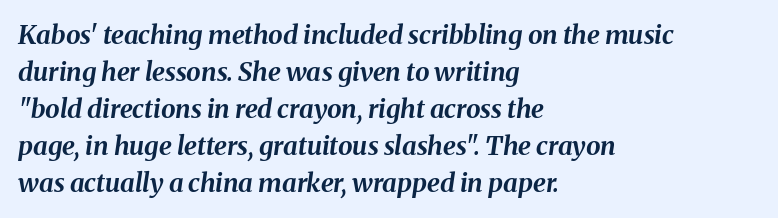
{"italic": "yes", "lean": "right", "slant_degrees": 8, "bold": "yes", "underline": "no", "align": "left", "line_spacing": "normal", "line_spacing_ratio": 1.42, "letter_spacing": "normal", "letter_spacing_em": 0.0, "glyph_px": 26}
